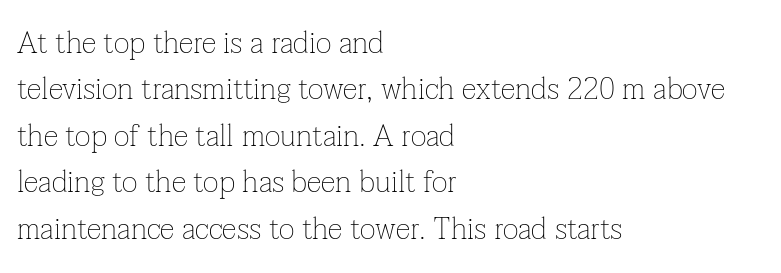
The letters sit at their default tracking, neither squeezed nor spread. The type family on display is of the serif kind. The passage shown is not underscored anywhere. What's the leading like? Ordinary, nothing unusual.
